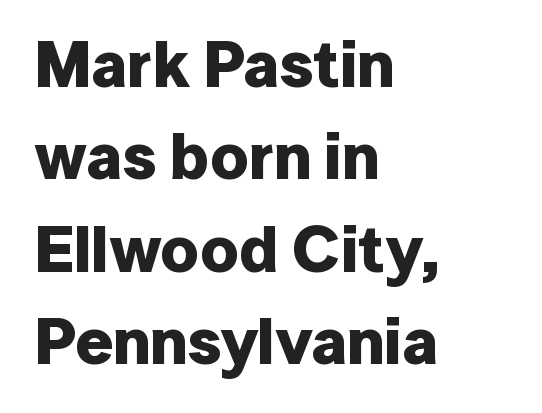
The image shows 66 px bold sans-serif type, upright; set left-aligned, normal line spacing (1.4x), normal letter spacing, not underlined; low stroke contrast and a medium x-height.
